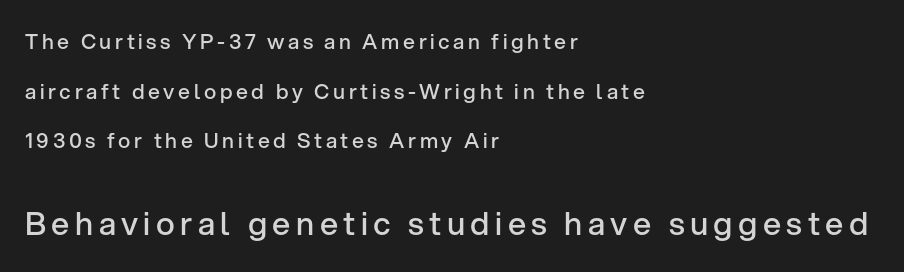
The image shows 32 px semibold sans-serif type, upright; set left-aligned, loose line spacing (2.36x), not underlined; the second (bottom) block is 1.52x larger; low stroke contrast and a medium x-height.
